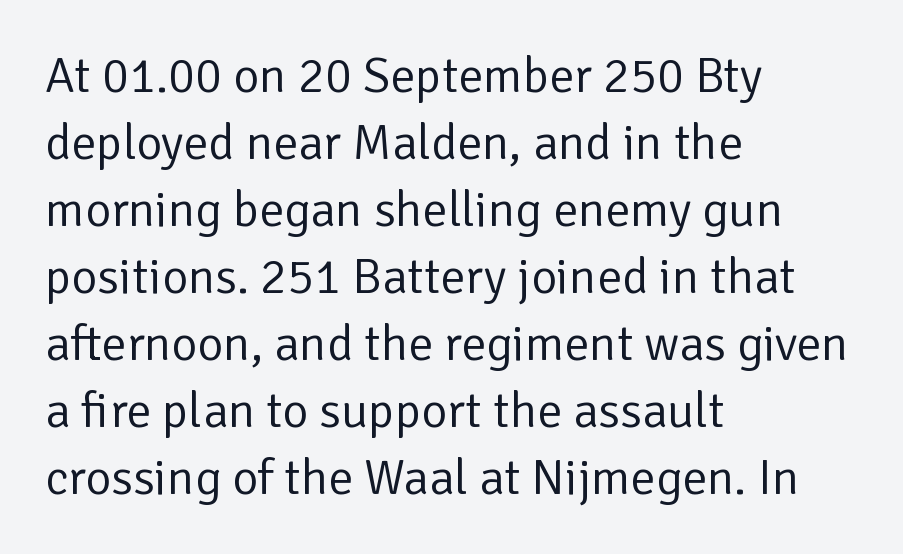
Layout note: lines flush left. The typeface has the unassuming heft of standard copy or less. The letters advance in unequal steps, a hallmark of proportional type. This rendering features lettering with no underline. What kind of face is this? One without serifs — a sans. No italicization has been applied; the sample stays upright.
